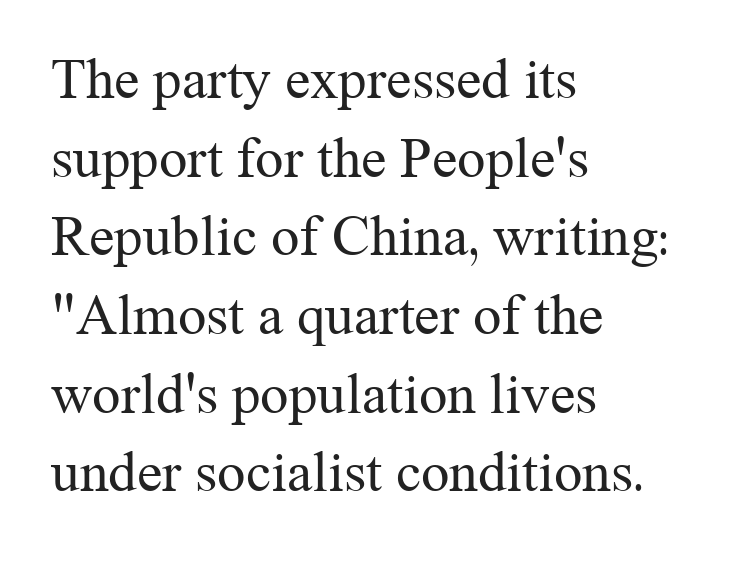
A quiet, ordinary-to-light weight characterises the typeface. Stroke terminals: seriffed. Whoever set this chose a conventional vertical rhythm. This rendering uses left alignment, leaving the right contour irregular. Varying glyph widths throughout — classic text-font behaviour.
